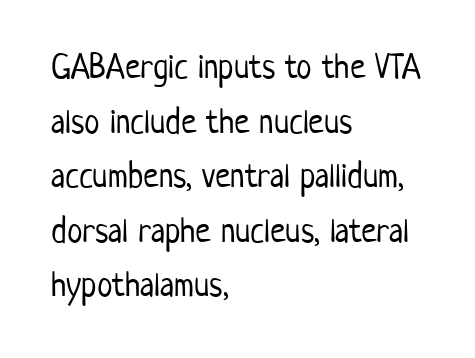
The string is rendered with underlining switched off. The lines are quadded left. The rendering keeps characters at their native spacing. Every stem runs plumb, perpendicular to the baseline. Stem width sits at or under what a default text font uses.
